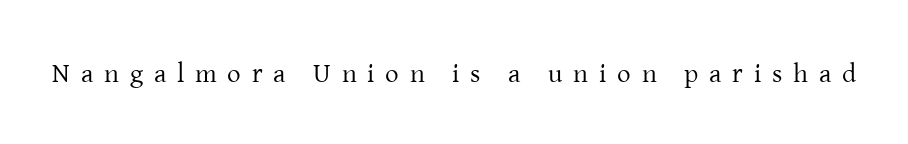
Q: Is the text bold? A: No.
Q: Is the text italic (slanted)? A: No, it is upright.
Q: Is the text underlined? A: No.
Q: Is the spacing between letters normal or unusually wide? A: Unusually wide.
